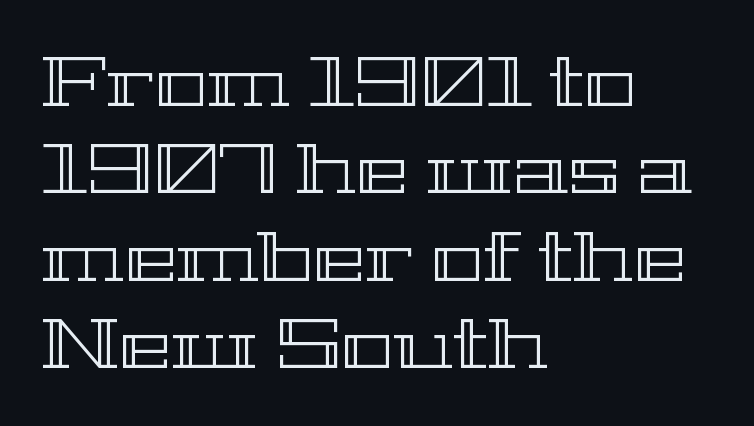
{"italic": "no", "width": "wide", "x_height": "medium", "monospaced": "no", "underline": "no", "align": "left", "line_spacing": "normal", "line_spacing_ratio": 1.25, "letter_spacing": "normal", "letter_spacing_em": 0.0, "glyph_px": 70}
